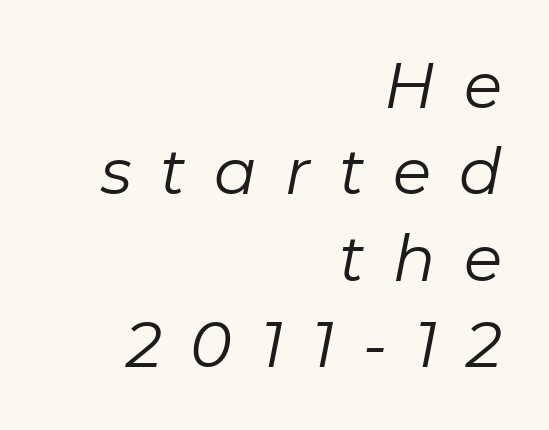
The specimen omits any rule beneath the text block's lines. Summary of weight: not heavy and not bold. The line texture is sparse and dotted thanks to wide tracking. Think of a printed novel: that variable character pitch is what you see here.
